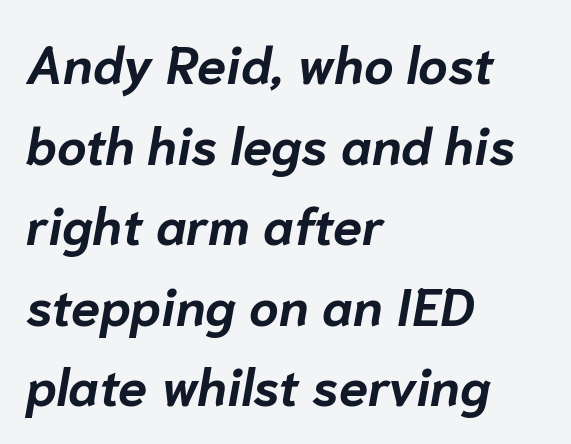
Quick note: italic. Caption: standard tracking, unaltered. Compared with an ordinary text face, these strokes are far heavier — a full bold. Glance below the letters and you will spot only blank space. Proportional: the letters do not fall into vertical columns. Typeset ragged right — the left edge is the straight one.
